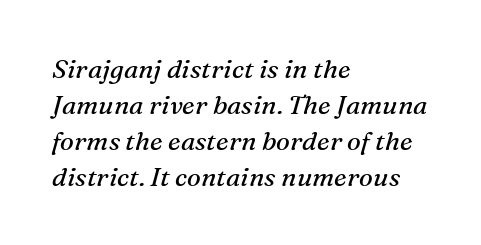
Q: Is the text bold? A: No.
Q: Is the text italic (slanted)? A: Yes, it leans right by about 16 degrees.
Q: Is the text underlined? A: No.
Q: How is the paragraph aligned? A: Left-aligned.
Q: Is the spacing between letters normal or unusually wide? A: Normal.
Q: Is the spacing between lines tight, normal or loose? A: Normal.
